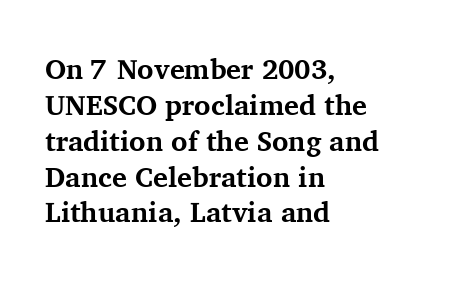
The rows are spaced the way most documents space them. Classification — serif. The face used here is proportionally spaced, like ordinary book or web type. Nobody touched the tracking dial on this one. Ascenders rise straight up at ninety degrees. Each line starts at the same left margin while the right side varies.
